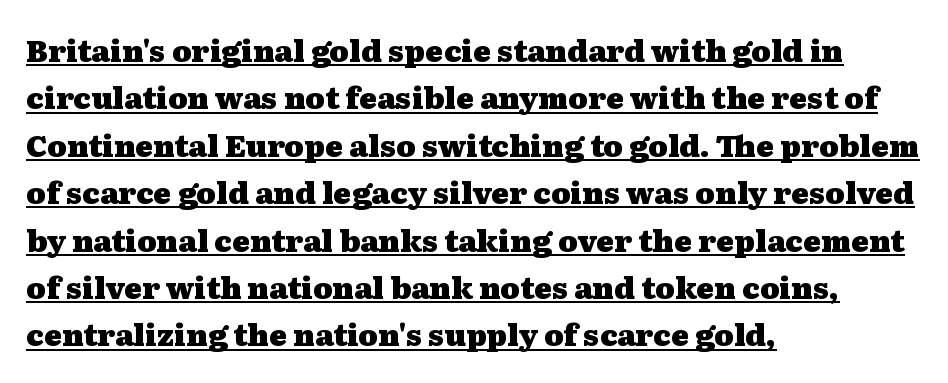
{"serif": "yes", "italic": "no", "bold": "yes", "weight": "heavy", "width": "wide", "stroke_contrast": "medium", "x_height": "medium", "monospaced": "no", "underline": "yes", "align": "left", "line_spacing": "normal", "line_spacing_ratio": 1.58, "letter_spacing": "normal", "letter_spacing_em": 0.0, "glyph_px": 30}
